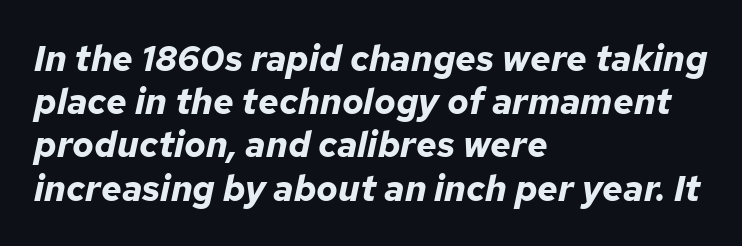
The image shows 36 px bold type, italic (leaning right); set left-aligned, line spacing 1.2x, normal letter spacing, not underlined; low stroke contrast and a medium x-height.
